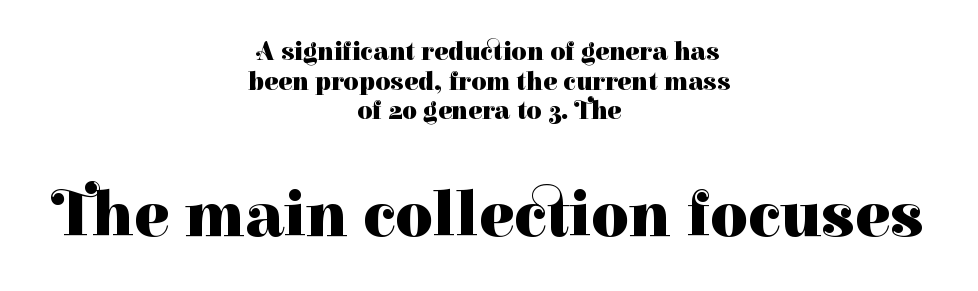
The glyphs in this specimen are seriffed. The words here are not underlined. In terms of letterspacing, this is plain default setting. How heavy is the stroke? Heavy — this is a bold. Regarding leading, the lines here are crowded together.
